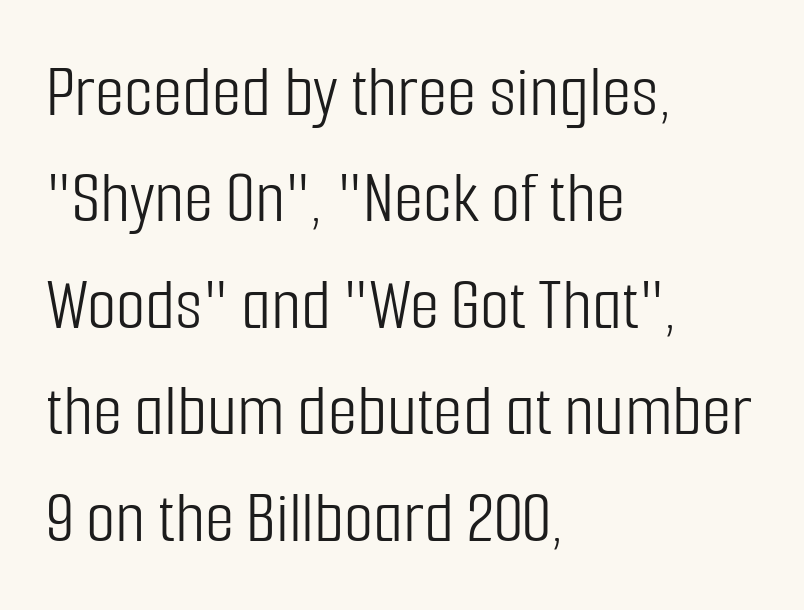
The image shows 76 px light, condensed sans-serif type, upright; set left-aligned, normal line spacing (1.4x), normal letter spacing, not underlined; low stroke contrast and a medium x-height.
